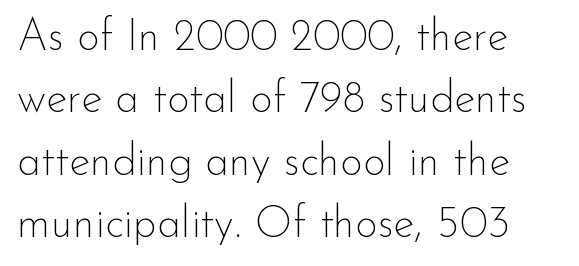
The image shows 44 px thin sans-serif type, upright; set normal line spacing (1.42x), normal letter spacing, not underlined; low stroke contrast and a small x-height.
